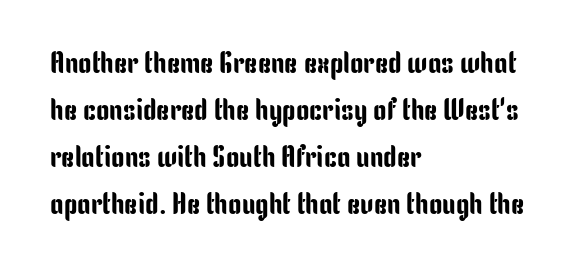
The image shows 30 px condensed sans-serif type, upright; set left-aligned, normal line spacing (1.57x), normal letter spacing, not underlined; low stroke contrast and a medium x-height.
